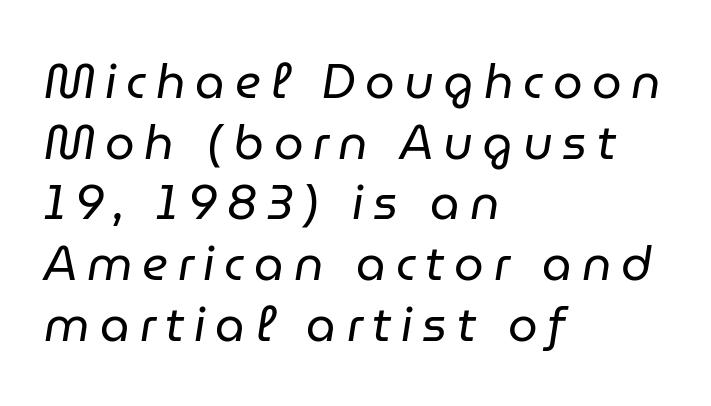
The image shows 47 px regular-weight type, italic (leaning right); set left-aligned, normal line spacing (1.29x), unusually wide letter spacing (+0.21 em), not underlined; low stroke contrast and a medium x-height.
